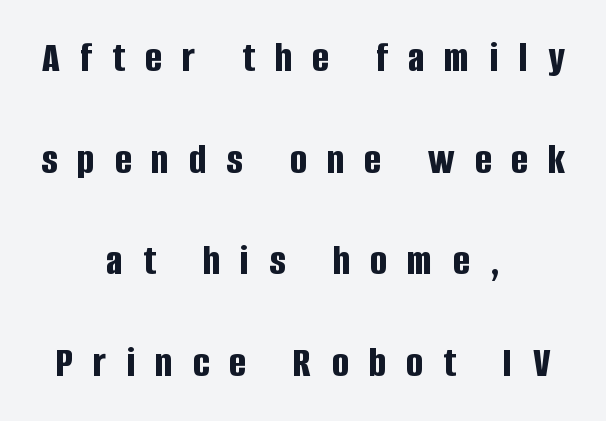
Has an underline been added? It has not. These lines were composed using upright roman letters. The passage shown is typeset with a sans-serif family. The leading is generous, giving the passage an open texture.
